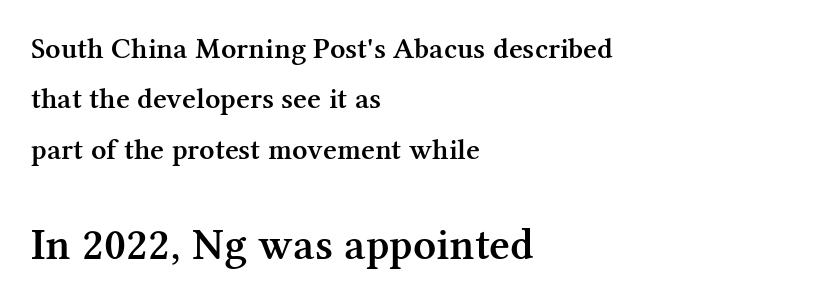
{"serif": "yes", "italic": "no", "bold": "semi", "weight": "semibold", "width": "normal", "stroke_contrast": "medium", "x_height": "medium", "monospaced": "no", "underline": "no", "align": "left", "line_spacing": "normal", "line_spacing_ratio": 1.68, "letter_spacing": "normal", "letter_spacing_em": 0.0, "larger_block": "second", "size_ratio": 1.5, "glyph_px": 45}
